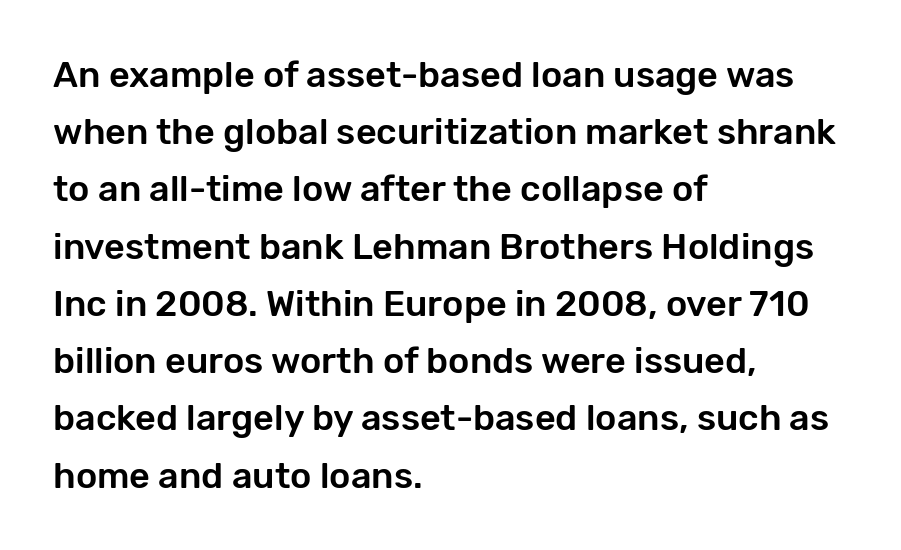
Q: Is the text italic (slanted)? A: No, it is upright.
Q: Is the typeface a serif or a sans-serif typeface? A: Sans-serif.
Q: Is the text underlined? A: No.
Q: How is the paragraph aligned? A: Left-aligned.
Q: Is the spacing between letters normal or unusually wide? A: Normal.
Q: Is the spacing between lines tight, normal or loose? A: Normal.
Q: Width (condensed, normal, or wide)? A: Normal.
Q: Stroke contrast? A: Low.
Q: x-height? A: Medium.
Q: Monospaced? A: No.
